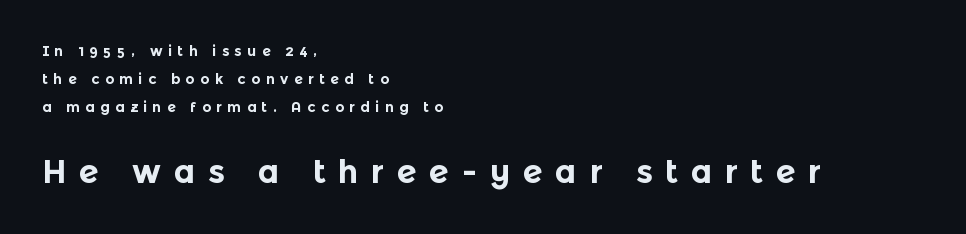
Q: Is the text bold? A: Yes.
Q: Is the text italic (slanted)? A: No, it is upright.
Q: Is the typeface a serif or a sans-serif typeface? A: Sans-serif.
Q: Is the text underlined? A: No.
Q: How is the paragraph aligned? A: Left-aligned.
Q: Is the spacing between letters normal or unusually wide? A: Unusually wide.
Q: Is the spacing between lines tight, normal or loose? A: Loose.
Q: Which block of text is set in a larger size, the first (top) or the second (bottom)? A: The second (bottom) one.
Q: Width (condensed, normal, or wide)? A: Normal.
Q: x-height? A: Medium.
Q: Monospaced? A: No.
